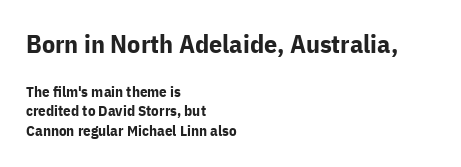
Q: Is the text bold? A: Yes.
Q: Is the text italic (slanted)? A: No, it is upright.
Q: Is the text underlined? A: No.
Q: How is the paragraph aligned? A: Left-aligned.
Q: Is the spacing between letters normal or unusually wide? A: Normal.
Q: Is the spacing between lines tight, normal or loose? A: Normal.
Q: Which block of text is set in a larger size, the first (top) or the second (bottom)? A: The first (top) one.
